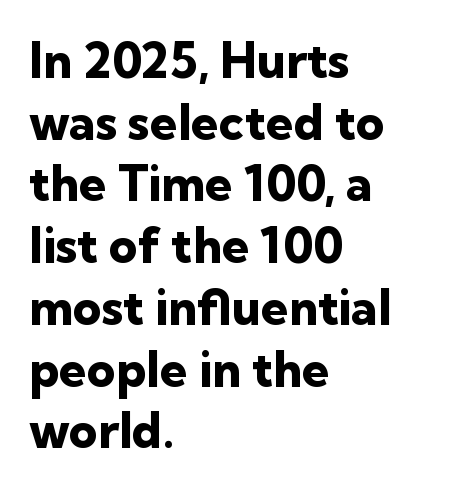
{"serif": "no", "italic": "no", "bold": "yes", "weight": "heavy", "width": "normal", "stroke_contrast": "low", "x_height": "medium", "monospaced": "no", "underline": "no", "align": "left", "line_spacing": "normal", "line_spacing_ratio": 1.26, "letter_spacing": "normal", "letter_spacing_em": 0.0, "glyph_px": 49}
